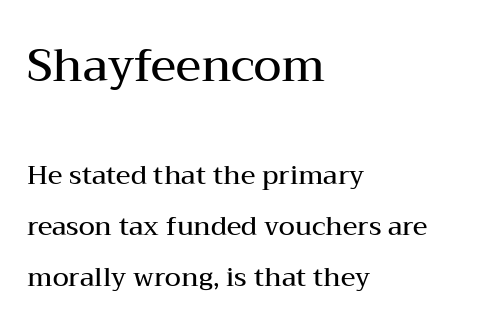
{"serif": "yes", "italic": "no", "bold": "semi", "weight": "semibold", "width": "wide", "stroke_contrast": "medium", "x_height": "medium", "monospaced": "no", "underline": "no", "align": "left", "line_spacing": "loose", "line_spacing_ratio": 1.97, "letter_spacing": "normal", "letter_spacing_em": 0.0, "larger_block": "first", "size_ratio": 1.73, "glyph_px": 45}
